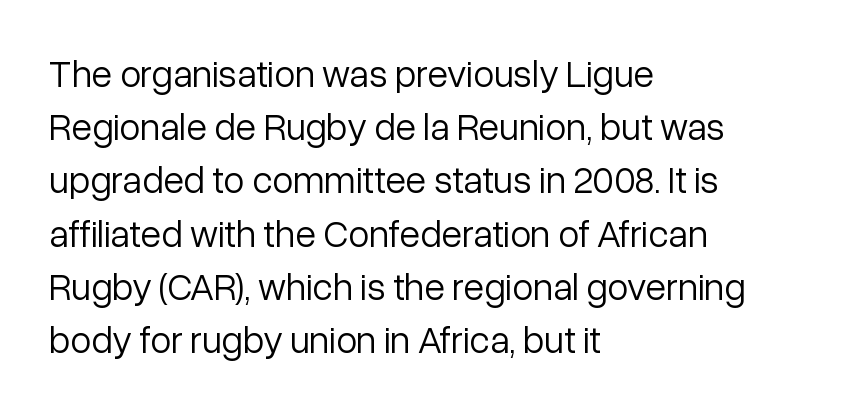
Q: Is the text bold? A: No.
Q: Is the text italic (slanted)? A: No, it is upright.
Q: Is the typeface a serif or a sans-serif typeface? A: Sans-serif.
Q: Is the text underlined? A: No.
Q: How is the paragraph aligned? A: Left-aligned.
Q: Is the spacing between letters normal or unusually wide? A: Normal.
Q: Is the spacing between lines tight, normal or loose? A: Normal.
Q: Width (condensed, normal, or wide)? A: Normal.
Q: Stroke contrast? A: Low.
Q: x-height? A: Medium.
Q: Monospaced? A: No.
